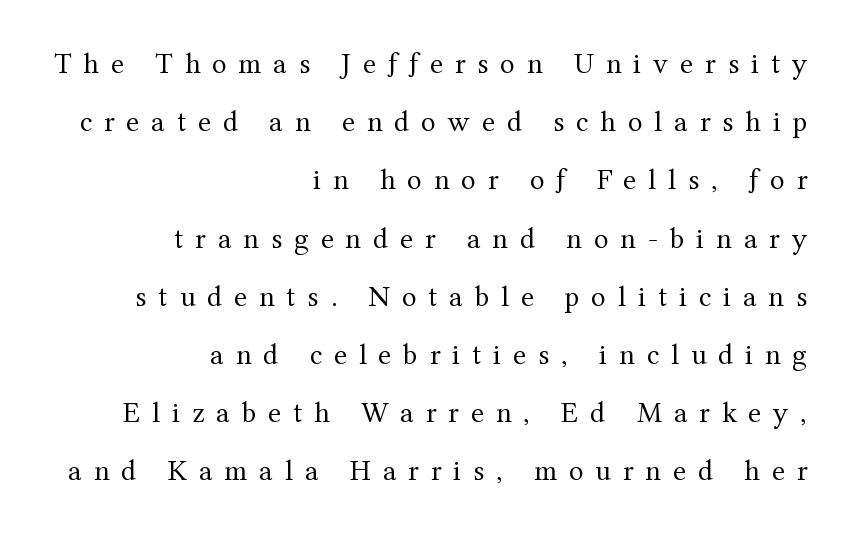
The image shows 30 px regular-weight serif type, upright; set right-aligned, loose line spacing (1.94x), unusually wide letter spacing (+0.4 em), not underlined; medium stroke contrast and a medium x-height.
